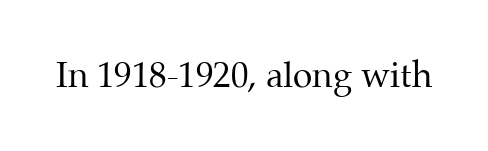
{"serif": "yes", "italic": "no", "bold": "no", "weight": "regular", "width": "normal", "stroke_contrast": "medium", "x_height": "medium", "monospaced": "no", "underline": "no", "letter_spacing": "normal", "letter_spacing_em": 0.0, "glyph_px": 35}
